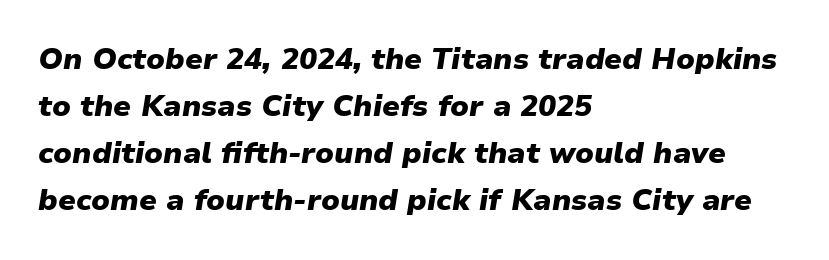
The whole block is typeset with a tilt. The glyphs are unaccompanied by any horizontal stroke below them. The sample has been set heavy, in full bold. Character widths vary here, with narrow letters taking less room than wide ones. Each word holds together tightly as a unit, with standard inter-letter gaps.
